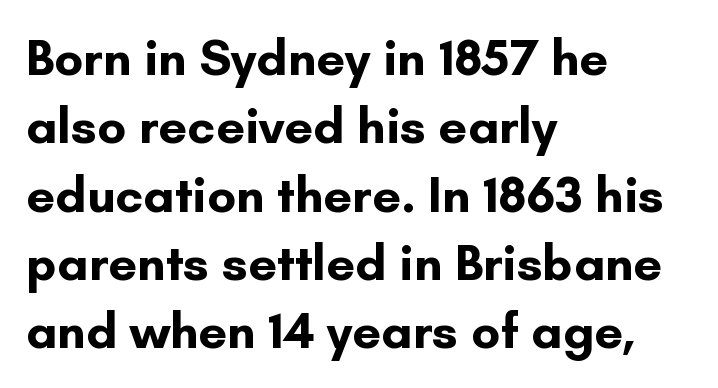
{"serif": "no", "italic": "no", "bold": "yes", "weight": "bold", "width": "normal", "stroke_contrast": "low", "x_height": "small", "monospaced": "no", "underline": "no", "align": "left", "line_spacing": "normal", "line_spacing_ratio": 1.34, "letter_spacing": "normal", "letter_spacing_em": 0.0, "glyph_px": 51}
